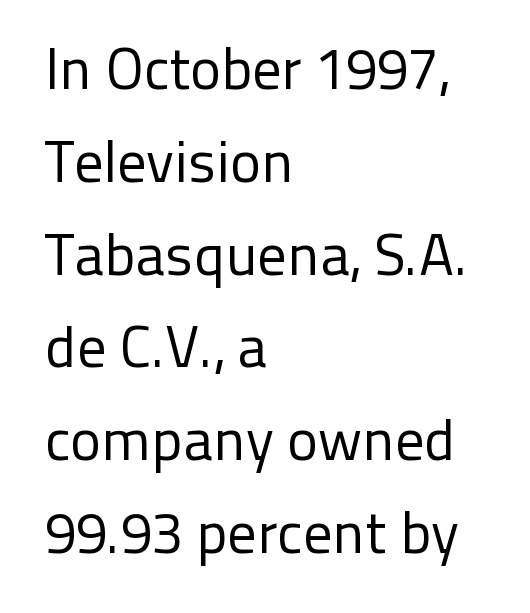
{"serif": "no", "italic": "no", "bold": "no", "weight": "regular", "width": "normal", "stroke_contrast": "low", "x_height": "medium", "monospaced": "no", "underline": "no", "align": "left", "line_spacing": "normal", "line_spacing_ratio": 1.6, "letter_spacing": "normal", "letter_spacing_em": 0.0, "glyph_px": 58}
